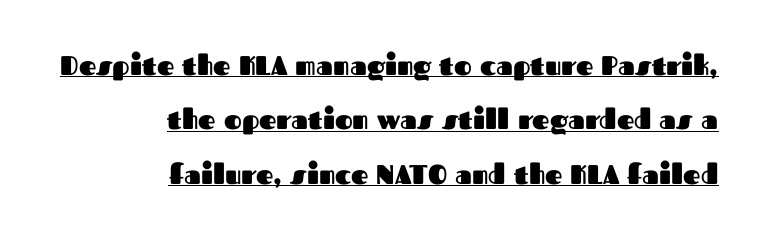
Notice how the stems are strictly vertical — no italics here. Default kerning and tracking; the words read as compact shapes. Interline gaps are noticeably wide in this sample. The rendered words wear a rule along their underside. The sample has been set heavy, in full bold. Horizontal alignment here is rightward, an uncommon choice for prose.
